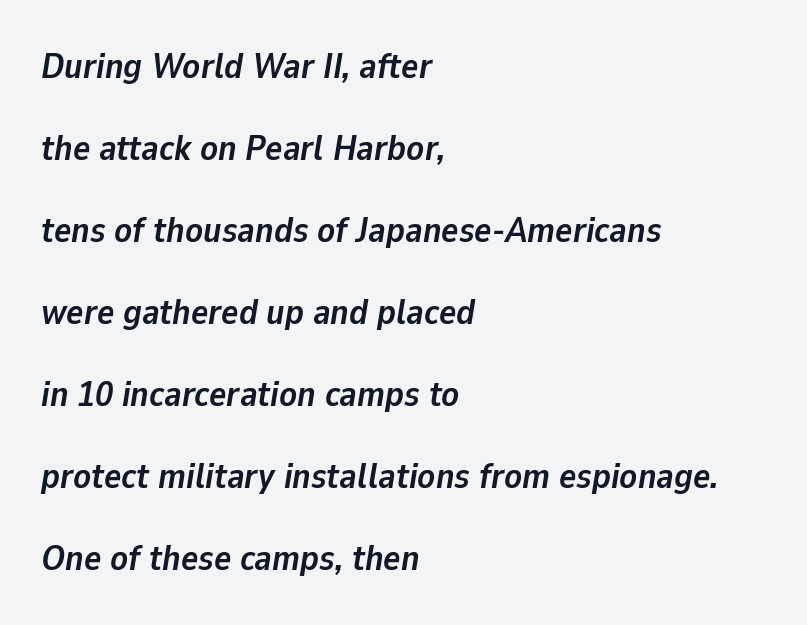
Here the designer chose a conventional face with non-uniform glyph widths. The foot of each line stays bare and open. Pretty heavy lettering here — definitely bold. Short and long lines alike share a common starting point at left. Inter-character spacing is left at the font's built-in metrics. Posture: slanted.
